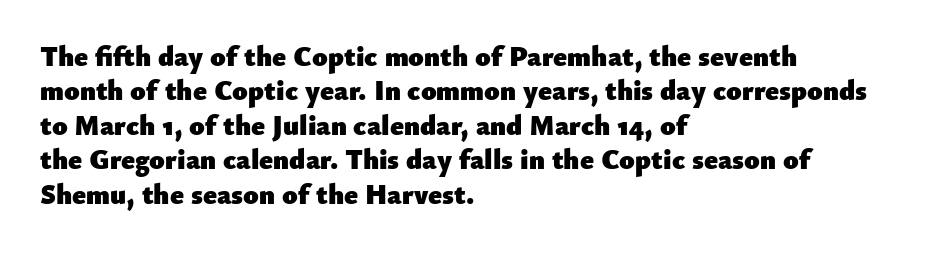
{"serif": "no", "italic": "no", "bold": "yes", "weight": "heavy", "width": "normal", "stroke_contrast": "low", "x_height": "small", "monospaced": "no", "underline": "no", "align": "left", "line_spacing_ratio": 1.23, "letter_spacing": "normal", "letter_spacing_em": 0.0, "glyph_px": 28}
